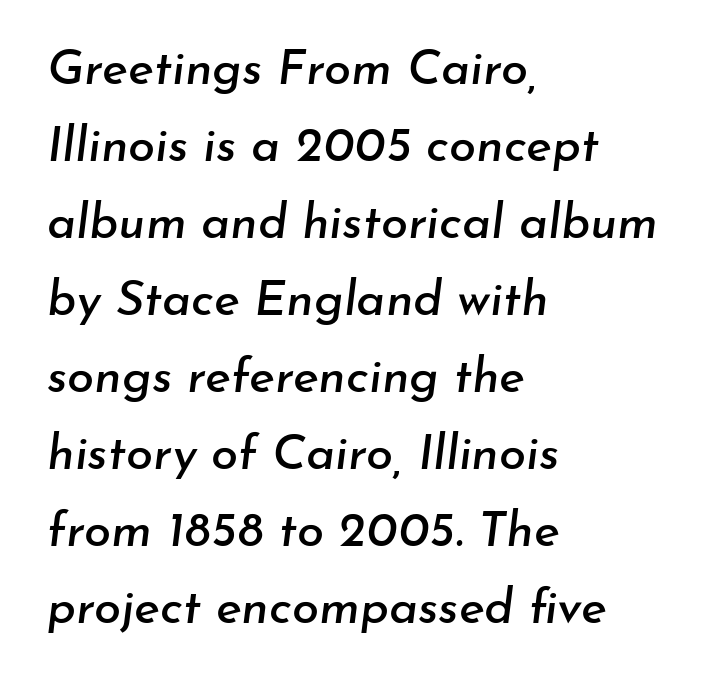
Q: Is the text italic (slanted)? A: Yes, it leans right by about 7 degrees.
Q: Is the text underlined? A: No.
Q: How is the paragraph aligned? A: Left-aligned.
Q: Is the spacing between letters normal or unusually wide? A: Normal.
Q: Is the spacing between lines tight, normal or loose? A: Normal.
Q: Width (condensed, normal, or wide)? A: Normal.
Q: Stroke contrast? A: Low.
Q: x-height? A: Small.
Q: Monospaced? A: No.
